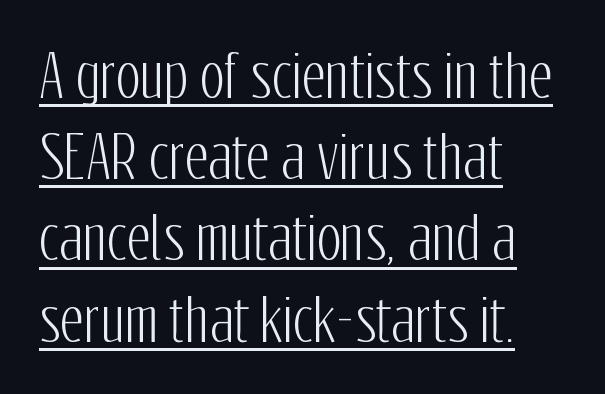
{"serif": "no", "italic": "no", "width": "condensed", "stroke_contrast": "low", "x_height": "medium", "monospaced": "no", "underline": "yes", "align": "left", "line_spacing": "normal", "line_spacing_ratio": 1.4, "letter_spacing": "normal", "letter_spacing_em": 0.0, "glyph_px": 58}
